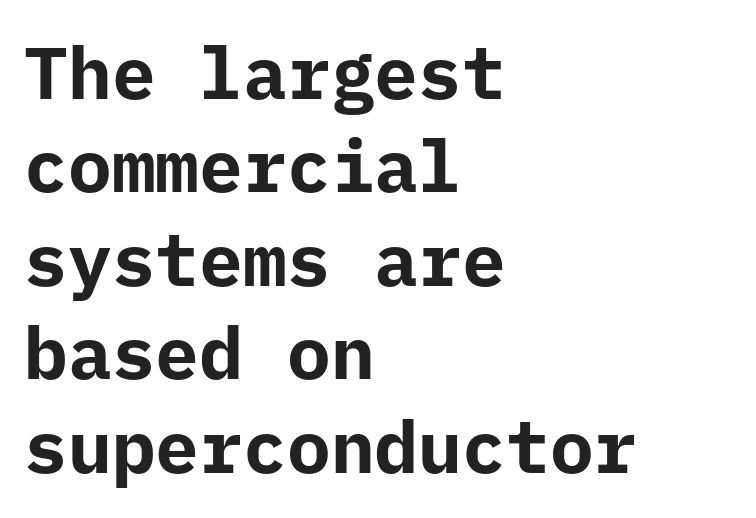
Q: Is the text bold? A: Yes.
Q: Is the text italic (slanted)? A: No, it is upright.
Q: Is the typeface a serif or a sans-serif typeface? A: Sans-serif.
Q: Is the text underlined? A: No.
Q: How is the paragraph aligned? A: Left-aligned.
Q: Is the spacing between letters normal or unusually wide? A: Normal.
Q: Is the spacing between lines tight, normal or loose? A: Normal.
Q: Width (condensed, normal, or wide)? A: Normal.
Q: Stroke contrast? A: Low.
Q: x-height? A: Medium.
Q: Monospaced? A: Yes.
